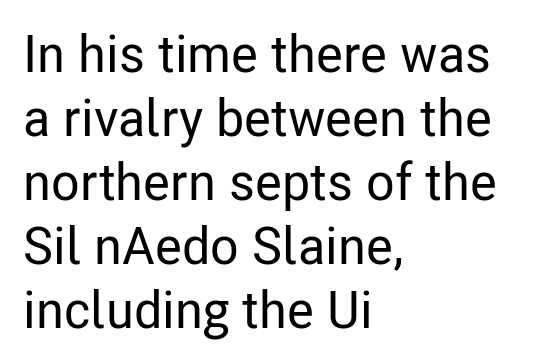
The image shows 52 px condensed sans-serif type, upright; set left-aligned, line spacing 1.23x, normal letter spacing, not underlined; low stroke contrast and a medium x-height.
